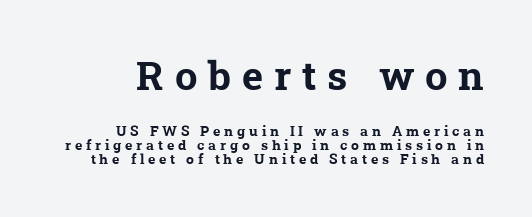
The image shows 40 px bold serif type; set right-aligned, tight line spacing (1.02x), unusually wide letter spacing (+0.27 em), not underlined; the first (top) block is 2.86x larger; low stroke contrast and a medium x-height.
